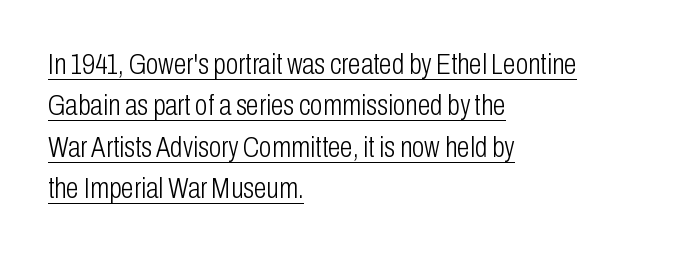
Q: Is the text bold? A: No.
Q: Is the text italic (slanted)? A: No, it is upright.
Q: Is the typeface a serif or a sans-serif typeface? A: Sans-serif.
Q: Is the text underlined? A: Yes.
Q: How is the paragraph aligned? A: Left-aligned.
Q: Is the spacing between letters normal or unusually wide? A: Normal.
Q: Is the spacing between lines tight, normal or loose? A: Normal.
Q: Width (condensed, normal, or wide)? A: Condensed.
Q: Stroke contrast? A: Low.
Q: x-height? A: Medium.
Q: Monospaced? A: No.
